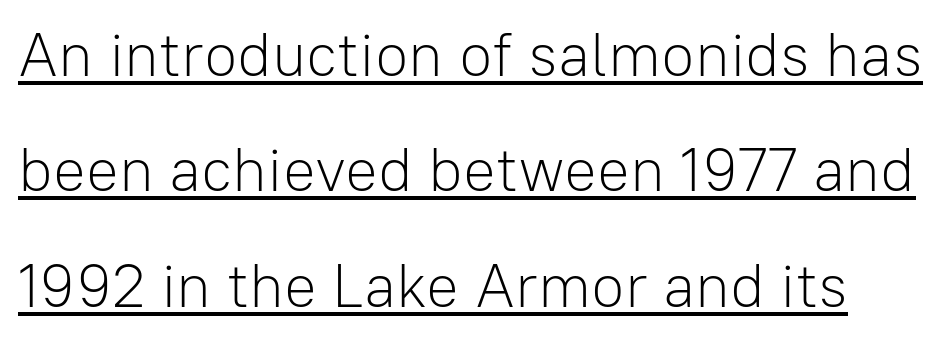
The image shows 61 px light sans-serif type, upright; set line spacing 1.89x, normal letter spacing, underlined; low stroke contrast and a medium x-height.
